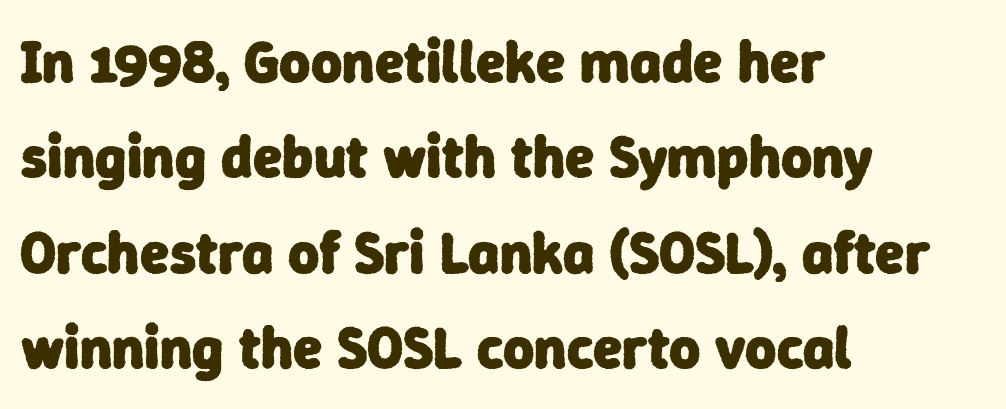
{"serif": "no", "bold": "yes", "weight": "heavy", "width": "normal", "stroke_contrast": "low", "x_height": "medium", "monospaced": "no", "underline": "no", "align": "left", "line_spacing": "normal", "line_spacing_ratio": 1.59, "letter_spacing": "normal", "letter_spacing_em": 0.0, "glyph_px": 60}
